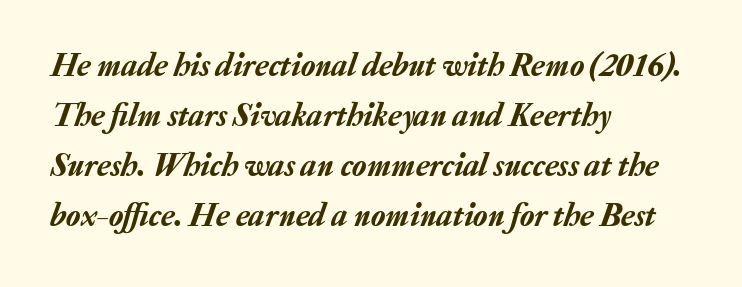
Q: Is the text italic (slanted)? A: Yes, it leans right by about 20 degrees.
Q: Is the text underlined? A: No.
Q: How is the paragraph aligned? A: Left-aligned.
Q: Is the spacing between letters normal or unusually wide? A: Normal.
Q: Is the spacing between lines tight, normal or loose? A: Normal.
Q: Width (condensed, normal, or wide)? A: Normal.
Q: Stroke contrast? A: Low.
Q: x-height? A: Medium.
Q: Monospaced? A: No.
